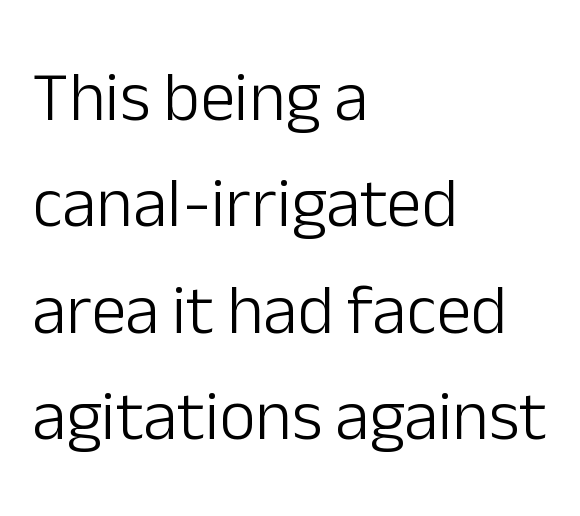
Q: Is the text bold? A: No.
Q: Is the text italic (slanted)? A: No, it is upright.
Q: Is the typeface a serif or a sans-serif typeface? A: Sans-serif.
Q: Is the text underlined? A: No.
Q: How is the paragraph aligned? A: Left-aligned.
Q: Is the spacing between letters normal or unusually wide? A: Normal.
Q: Is the spacing between lines tight, normal or loose? A: Normal.
Q: Width (condensed, normal, or wide)? A: Normal.
Q: Stroke contrast? A: Low.
Q: x-height? A: Medium.
Q: Monospaced? A: No.
